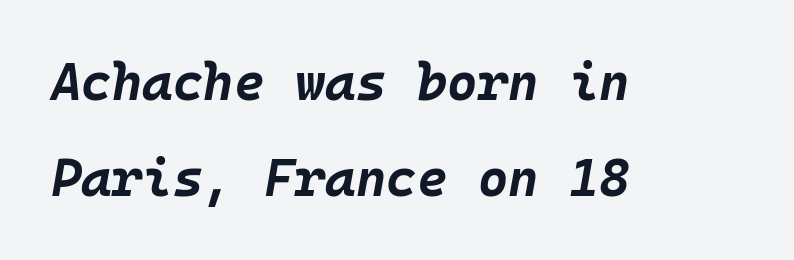
This sample has the even, mechanical cadence of fixed-width lettering. The passage shown is emphatically bold. Lines of text with bare space underneath. The text carries the slant typical of an italic or oblique font. Observe the ordinary spacing: letters are neighbours, not strangers. These lines stack with their left ends in a neat column.
